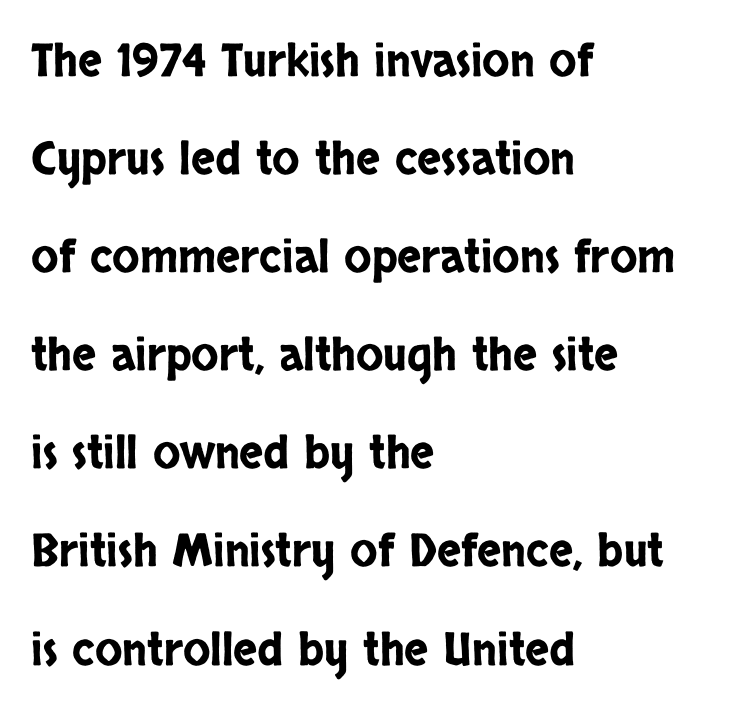
{"serif": "no", "italic": "no", "width": "condensed", "stroke_contrast": "low", "x_height": "large", "monospaced": "no", "underline": "no", "align": "left", "line_spacing": "loose", "line_spacing_ratio": 2.18, "letter_spacing": "normal", "letter_spacing_em": 0.0, "glyph_px": 45}
